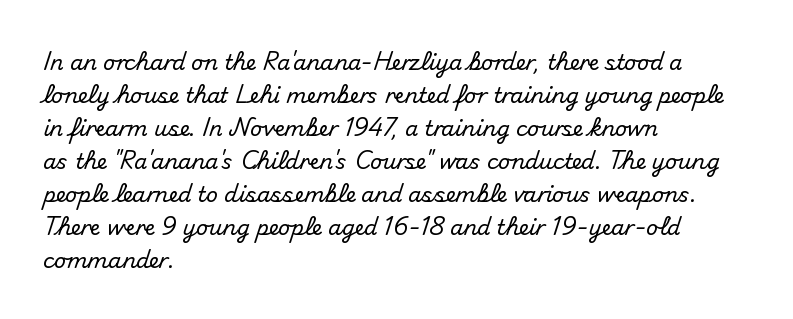
{"underline": "no", "align": "left", "line_spacing": "normal", "line_spacing_ratio": 1.57, "letter_spacing": "normal", "letter_spacing_em": 0.0, "glyph_px": 21}
